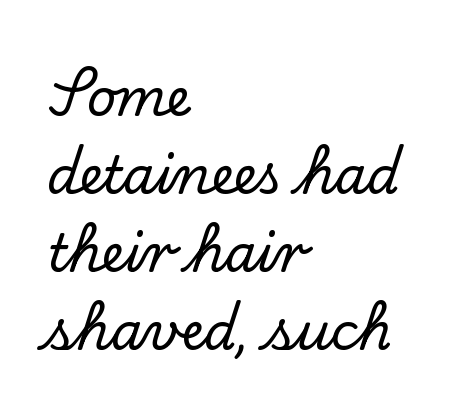
This block has exactly the height ordinary leading produces. The face used here is proportionally spaced, like ordinary book or web type. The type is set solid horizontally, with unmodified tracking. No word sits above an underline. Teacher's note: observe the even left margin — that is flush-left alignment.
